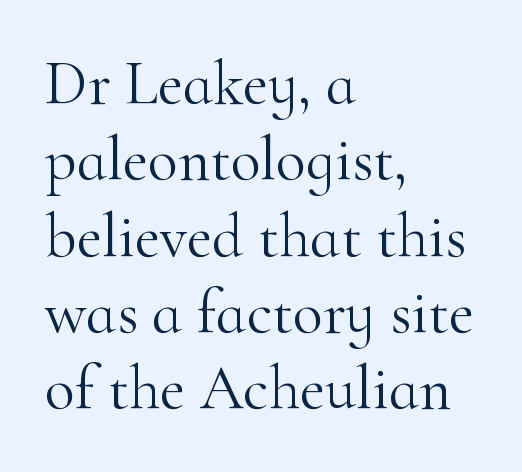
{"serif": "yes", "italic": "no", "bold": "no", "weight": "light", "width": "normal", "stroke_contrast": "high", "x_height": "small", "monospaced": "no", "underline": "no", "align": "left", "line_spacing_ratio": 1.23, "letter_spacing": "normal", "letter_spacing_em": 0.0, "glyph_px": 62}
